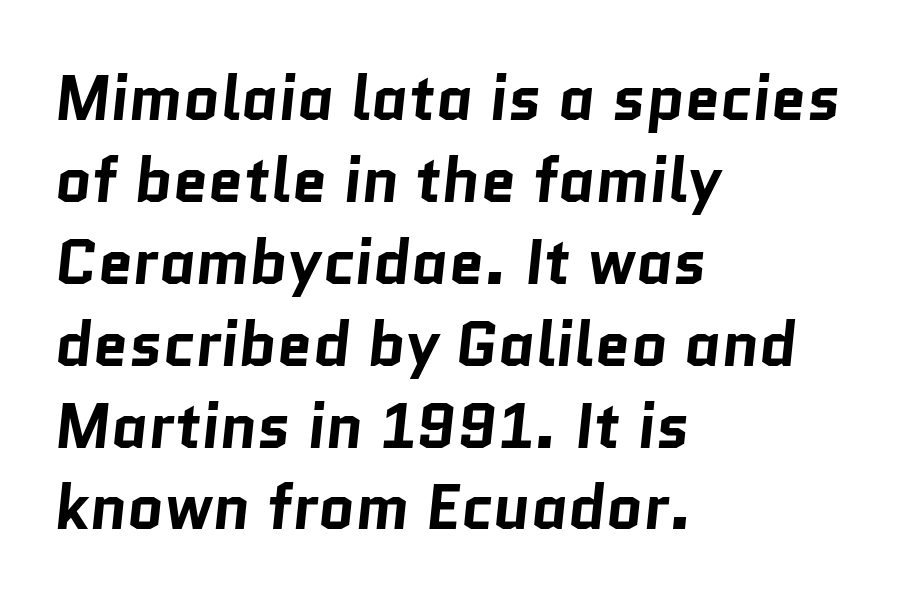
Q: Is the text bold? A: Yes.
Q: Is the typeface a serif or a sans-serif typeface? A: Sans-serif.
Q: Is the text underlined? A: No.
Q: How is the paragraph aligned? A: Left-aligned.
Q: Is the spacing between letters normal or unusually wide? A: Normal.
Q: Is the spacing between lines tight, normal or loose? A: Normal.
Q: Width (condensed, normal, or wide)? A: Normal.
Q: Stroke contrast? A: Low.
Q: x-height? A: Medium.
Q: Monospaced? A: No.
